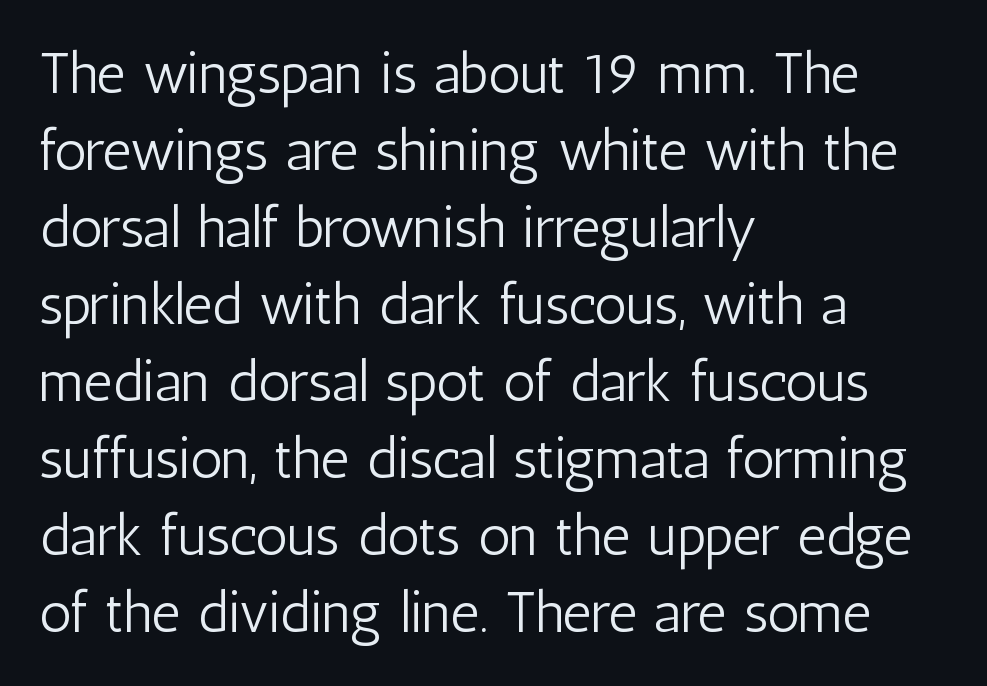
{"serif": "no", "italic": "no", "bold": "no", "weight": "light", "width": "condensed", "stroke_contrast": "low", "x_height": "medium", "monospaced": "no", "underline": "no", "align": "left", "line_spacing": "normal", "line_spacing_ratio": 1.35, "letter_spacing": "normal", "letter_spacing_em": 0.0, "glyph_px": 57}
